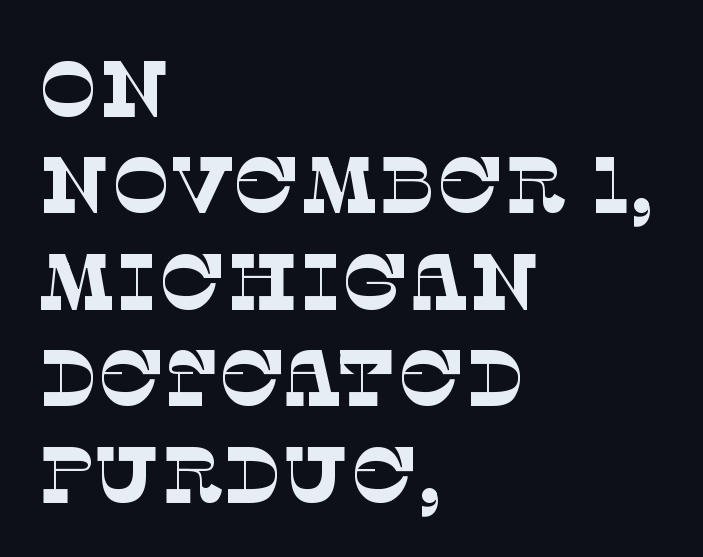
Q: Is the text bold? A: No.
Q: Is the typeface a serif or a sans-serif typeface? A: Serif.
Q: Is the text underlined? A: No.
Q: How is the paragraph aligned? A: Left-aligned.
Q: Is the spacing between letters normal or unusually wide? A: Normal.
Q: Width (condensed, normal, or wide)? A: Normal.
Q: Stroke contrast? A: Low.
Q: x-height? A: Large.
Q: Monospaced? A: No.
